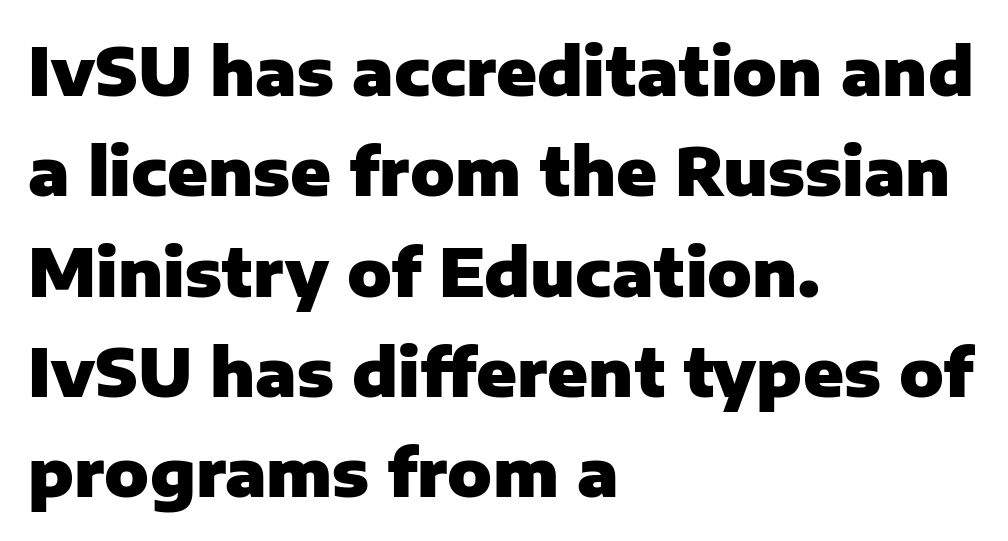
The image shows 66 px heavy sans-serif type, upright; set left-aligned, normal line spacing (1.52x), normal letter spacing, not underlined; low stroke contrast and a medium x-height.
